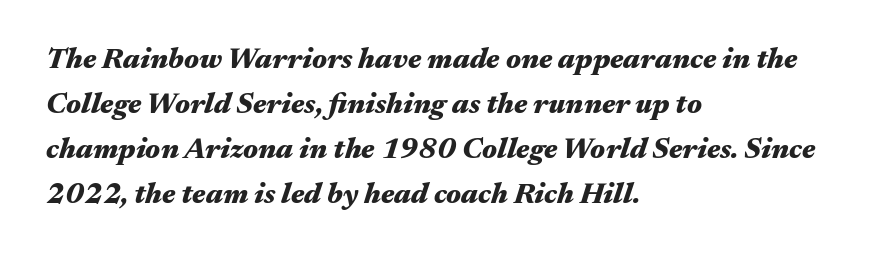
Q: Is the text bold? A: Yes.
Q: Is the text italic (slanted)? A: Yes, it leans right by about 17 degrees.
Q: Is the text underlined? A: No.
Q: How is the paragraph aligned? A: Left-aligned.
Q: Is the spacing between letters normal or unusually wide? A: Normal.
Q: Is the spacing between lines tight, normal or loose? A: Normal.
Q: Width (condensed, normal, or wide)? A: Wide.
Q: Stroke contrast? A: Medium.
Q: x-height? A: Medium.
Q: Monospaced? A: No.
